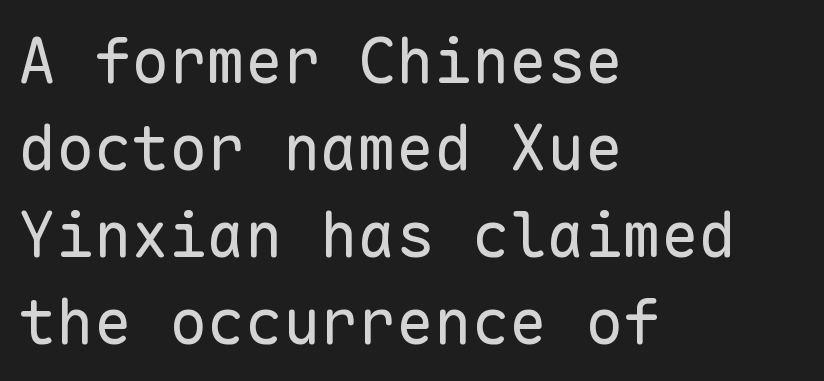
The image shows 63 px regular-weight sans-serif type, upright, monospaced; set left-aligned, normal line spacing (1.38x), normal letter spacing, not underlined; low stroke contrast and a medium x-height.
